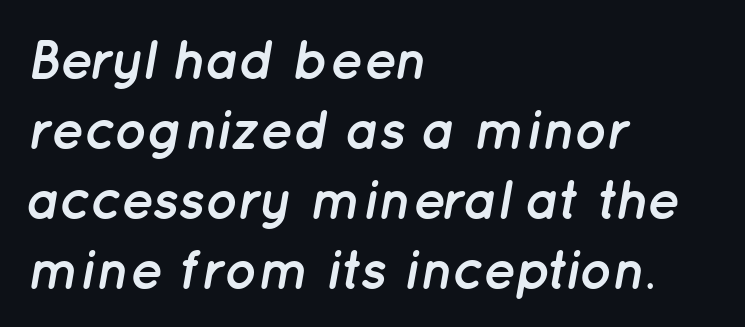
{"italic": "yes", "lean": "right", "slant_degrees": 12, "bold": "yes", "weight": "semibold", "width": "normal", "stroke_contrast": "low", "x_height": "medium", "monospaced": "no", "underline": "no", "align": "left", "line_spacing": "normal", "line_spacing_ratio": 1.27, "letter_spacing": "normal", "letter_spacing_em": 0.0, "glyph_px": 55}
